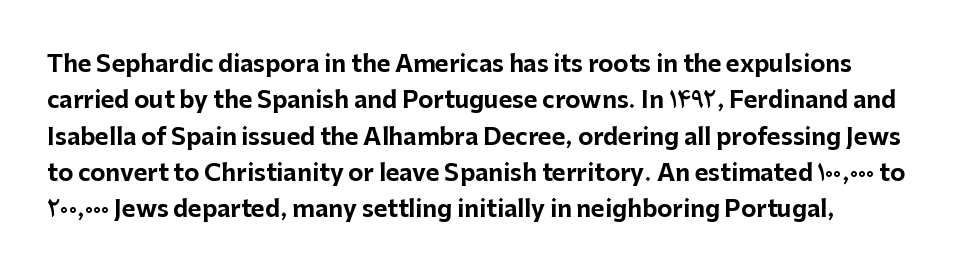
Q: Is the text bold? A: Yes.
Q: Is the text italic (slanted)? A: No, it is upright.
Q: Is the text underlined? A: No.
Q: Is the spacing between letters normal or unusually wide? A: Normal.
Q: Is the spacing between lines tight, normal or loose? A: Normal.
